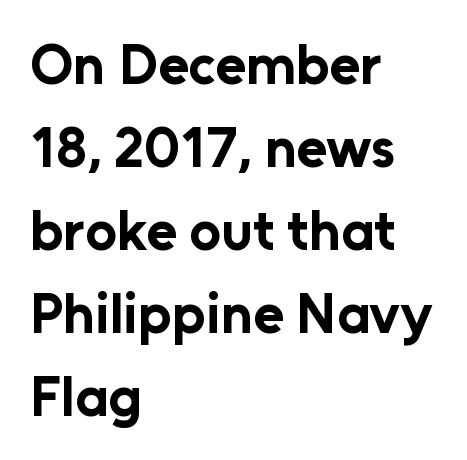
{"serif": "no", "italic": "no", "bold": "yes", "weight": "bold", "width": "normal", "stroke_contrast": "low", "x_height": "medium", "monospaced": "no", "underline": "no", "align": "left", "line_spacing": "normal", "line_spacing_ratio": 1.48, "letter_spacing": "normal", "letter_spacing_em": 0.0, "glyph_px": 56}
